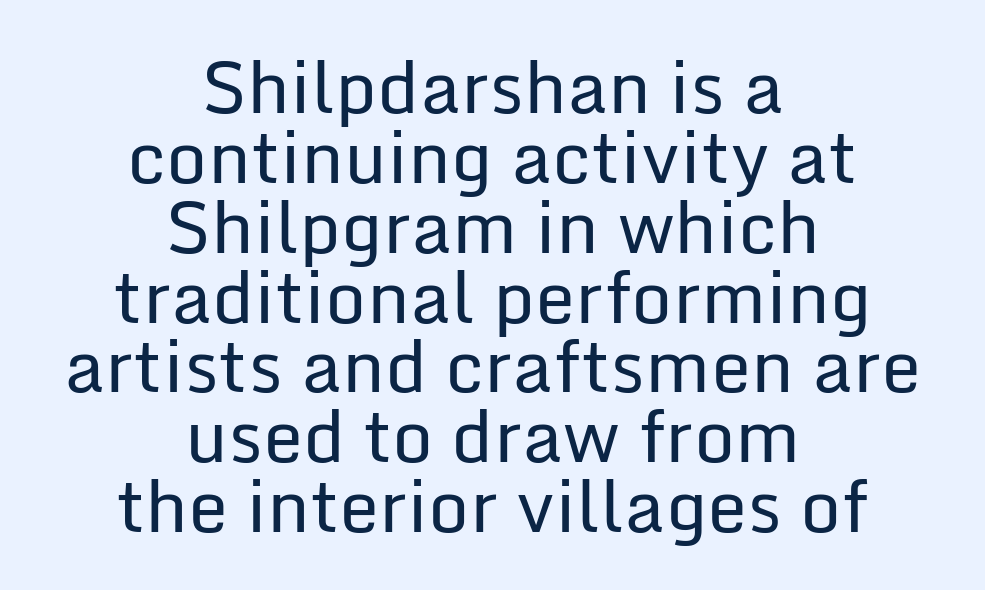
Q: Is the text bold? A: No.
Q: Is the text italic (slanted)? A: No, it is upright.
Q: Is the typeface a serif or a sans-serif typeface? A: Sans-serif.
Q: Is the text underlined? A: No.
Q: How is the paragraph aligned? A: Centered.
Q: Is the spacing between letters normal or unusually wide? A: Normal.
Q: Is the spacing between lines tight, normal or loose? A: Tight.
Q: Width (condensed, normal, or wide)? A: Normal.
Q: Stroke contrast? A: Low.
Q: x-height? A: Medium.
Q: Monospaced? A: No.
